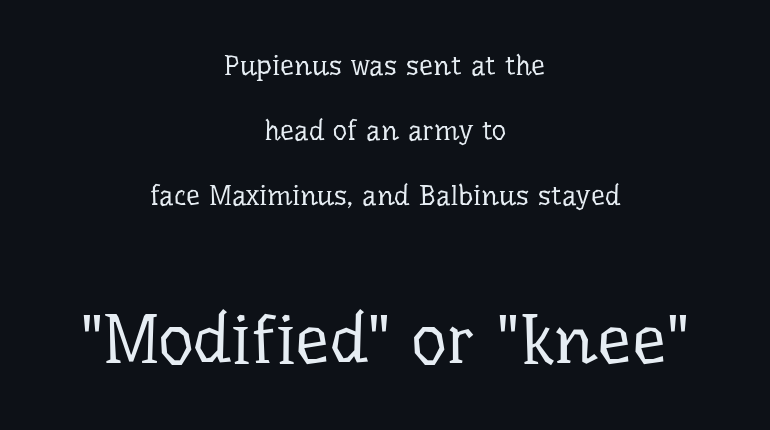
Decoration check: the copy has no underline. Does the type have serifs? Yes, each stem ends in a small foot. The face used here is proportionally spaced, like ordinary book or web type. Upright lettering throughout. The weight tops out at a normal text grade. Whoever set this made the second block the dominant, larger element.
